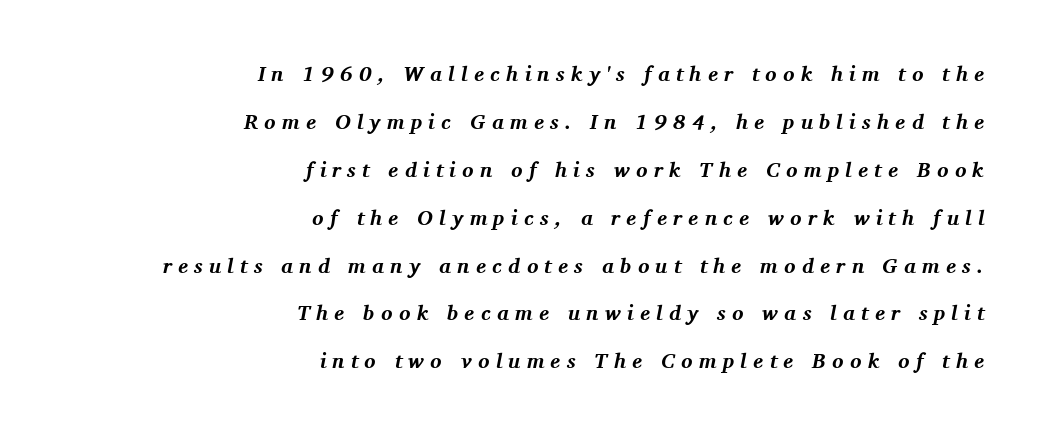
{"italic": "yes", "lean": "right", "slant_degrees": 11, "bold": "yes", "underline": "no", "align": "right", "line_spacing": "loose", "line_spacing_ratio": 2.28, "letter_spacing": "wide", "letter_spacing_em": 0.3, "glyph_px": 21}
